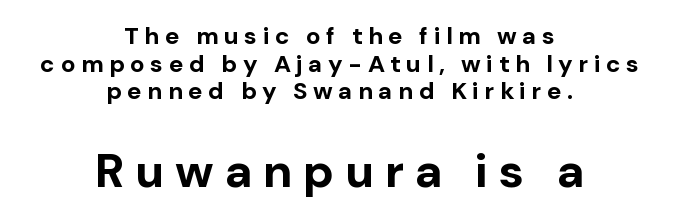
Q: Is the text bold? A: Yes.
Q: Is the text italic (slanted)? A: No, it is upright.
Q: Is the typeface a serif or a sans-serif typeface? A: Sans-serif.
Q: Is the text underlined? A: No.
Q: How is the paragraph aligned? A: Centered.
Q: Is the spacing between letters normal or unusually wide? A: Unusually wide.
Q: Is the spacing between lines tight, normal or loose? A: Tight.
Q: Which block of text is set in a larger size, the first (top) or the second (bottom)? A: The second (bottom) one.
Q: Width (condensed, normal, or wide)? A: Normal.
Q: Stroke contrast? A: Low.
Q: x-height? A: Medium.
Q: Monospaced? A: No.
